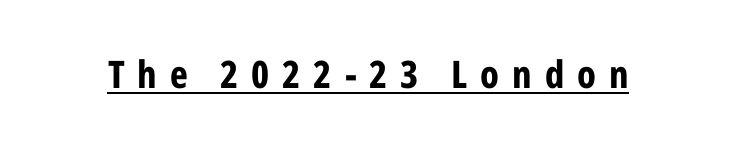
These lines are rendered in a variable-pitch font. Quick note: underline on. Typographically, this falls in the sans-serif category. Vertical strokes here are truly vertical. The characters look thick and weighty, a clear bold.
